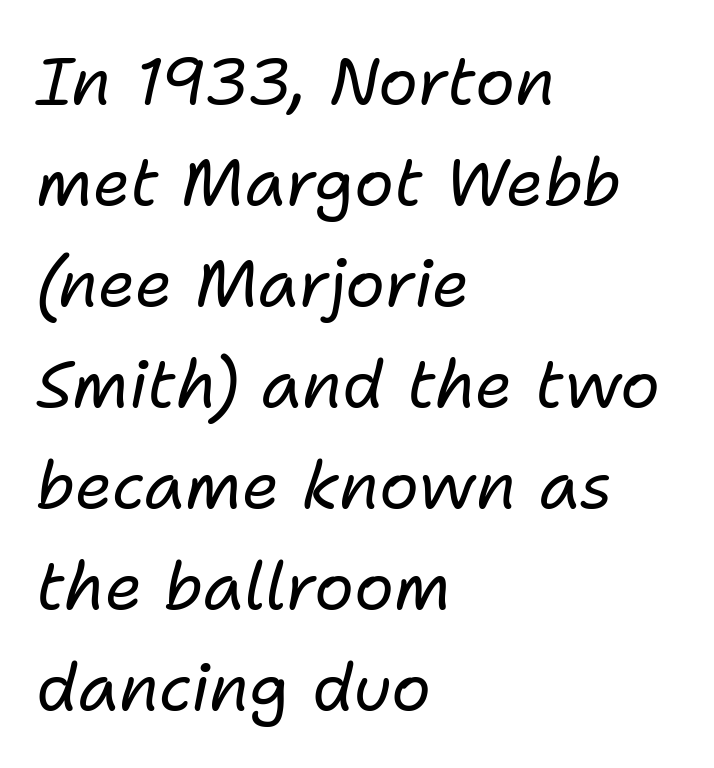
The image shows 66 px regular-weight type, italic (leaning right); set left-aligned, normal line spacing (1.53x), normal letter spacing, not underlined; low stroke contrast and a medium x-height.
